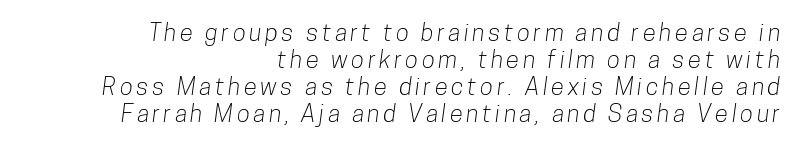
Tightly led — the rows are bunched. Typeset ragged left — the right edge is the straight one. The strip under each line holds only bare page.
